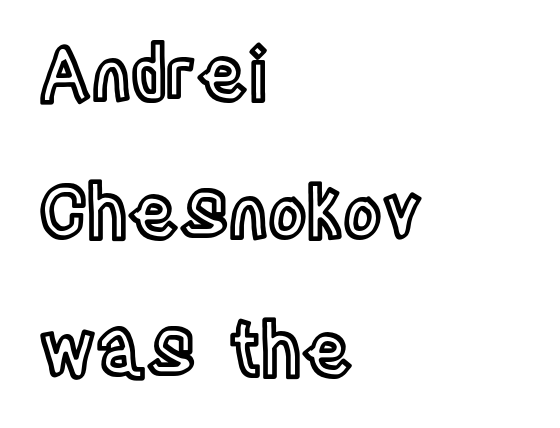
The image shows 73 px condensed type, upright; set left-aligned, line spacing 1.89x, normal letter spacing, not underlined; a large x-height.
